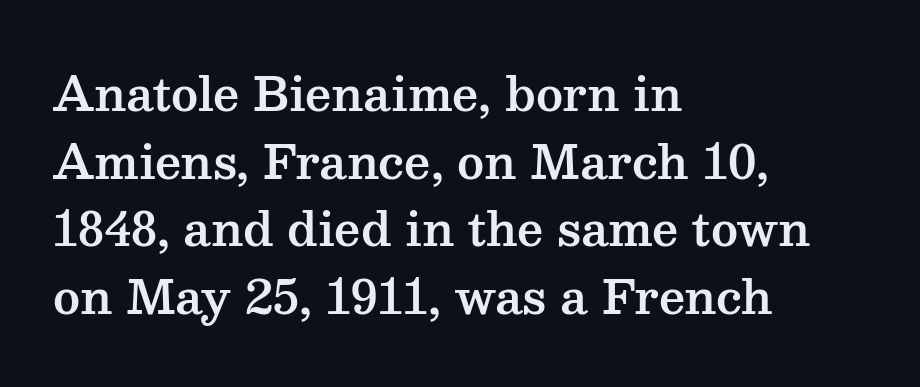
{"serif": "yes", "italic": "no", "width": "wide", "stroke_contrast": "medium", "x_height": "medium", "monospaced": "no", "underline": "no", "align": "left", "line_spacing": "normal", "line_spacing_ratio": 1.47, "letter_spacing": "normal", "letter_spacing_em": 0.0, "glyph_px": 46}
